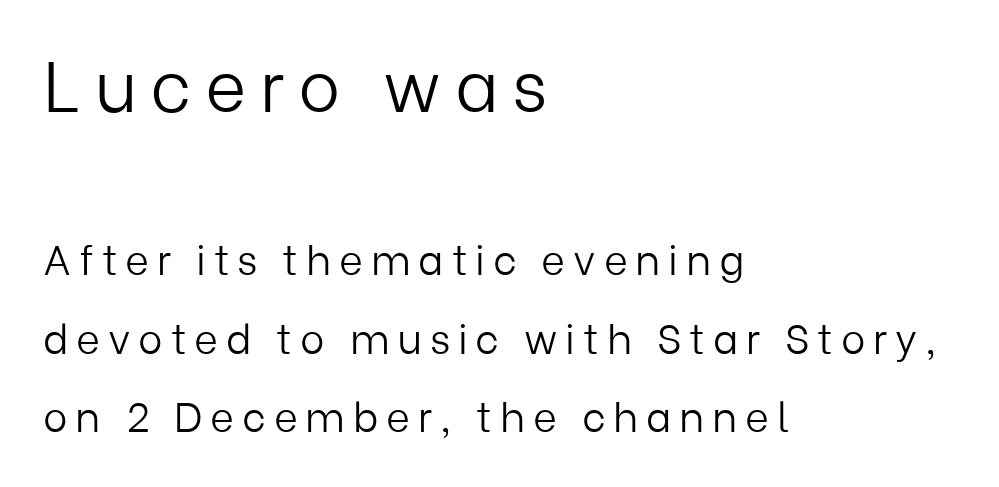
The image shows 71 px light sans-serif type, upright; set left-aligned, loose line spacing (1.91x), not underlined; the first (top) block is 1.73x larger; low stroke contrast and a medium x-height.
